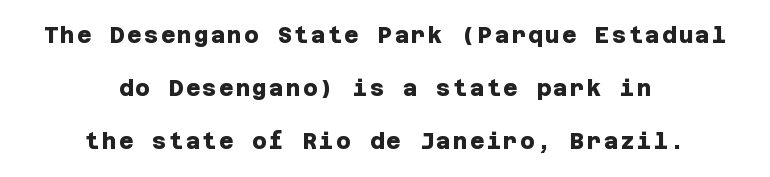
Q: Is the text bold? A: Yes.
Q: Is the text underlined? A: No.
Q: How is the paragraph aligned? A: Centered.
Q: Is the spacing between lines tight, normal or loose? A: Loose.
